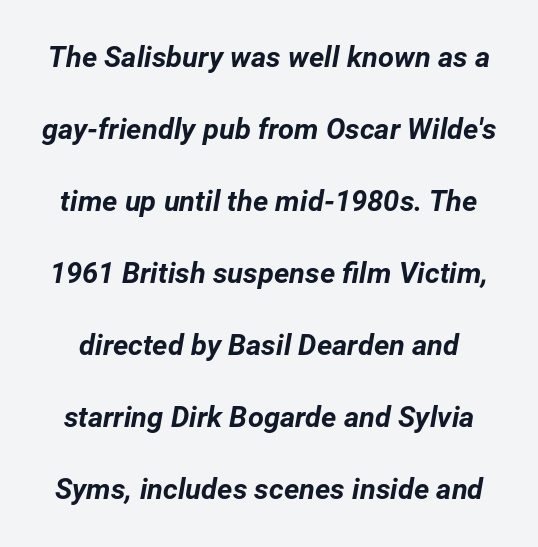
{"italic": "yes", "lean": "right", "slant_degrees": 12, "bold": "yes", "weight": "bold", "width": "normal", "stroke_contrast": "low", "x_height": "medium", "monospaced": "no", "underline": "no", "line_spacing": "loose", "line_spacing_ratio": 2.48, "letter_spacing": "normal", "letter_spacing_em": 0.0, "glyph_px": 29}
